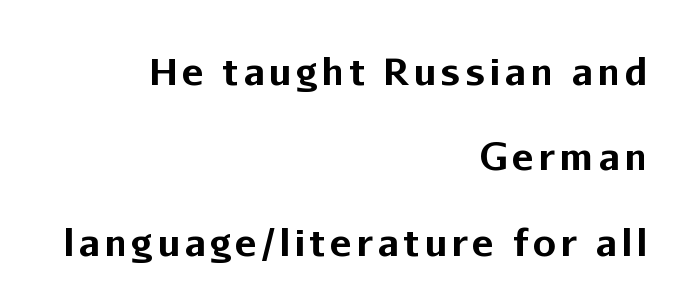
{"serif": "no", "italic": "no", "bold": "yes", "weight": "bold", "width": "normal", "stroke_contrast": "low", "x_height": "medium", "monospaced": "no", "underline": "no", "align": "right", "line_spacing": "loose", "line_spacing_ratio": 2.31, "glyph_px": 37}
